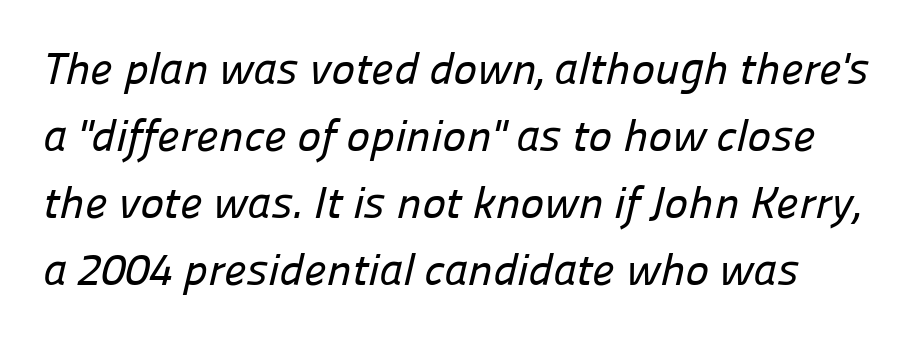
Q: Is the typeface a serif or a sans-serif typeface? A: Sans-serif.
Q: Is the text underlined? A: No.
Q: Is the spacing between letters normal or unusually wide? A: Normal.
Q: Is the spacing between lines tight, normal or loose? A: Normal.
Q: Width (condensed, normal, or wide)? A: Normal.
Q: Stroke contrast? A: Low.
Q: x-height? A: Medium.
Q: Monospaced? A: No.
